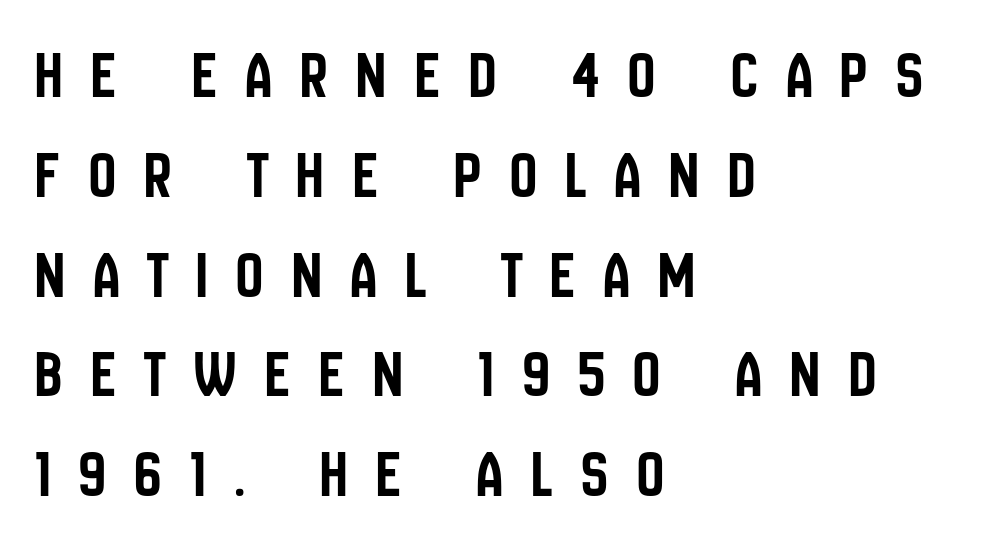
{"serif": "no", "italic": "no", "width": "condensed", "stroke_contrast": "low", "x_height": "large", "monospaced": "no", "underline": "no", "align": "left", "line_spacing": "normal", "line_spacing_ratio": 1.49, "letter_spacing": "wide", "letter_spacing_em": 0.43, "glyph_px": 67}
